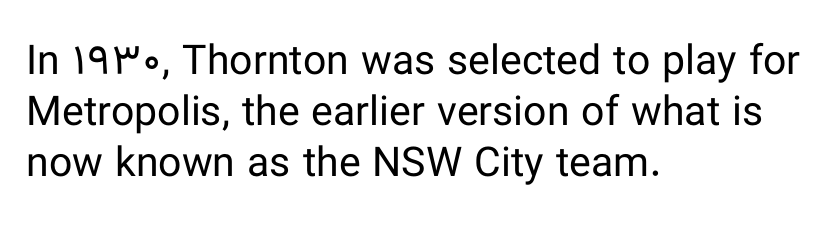
The paragraph has a hard left edge and a soft right edge. Caption: standard tracking, unaltered. Does the type have serifs? No, each stem ends abruptly. You could not count columns in this text — the font is proportionally spaced.
